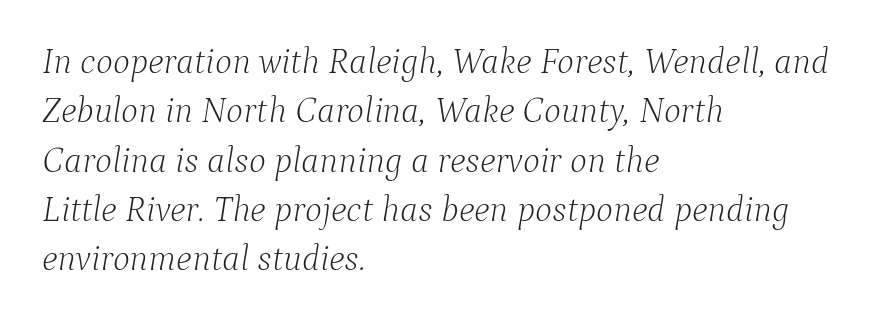
Leading: standard. Is this a heavy cut? Hardly; it is regular or lighter. Check under the words: just untouched page. The setting favours the left margin, as ordinary paragraphs usually do.
